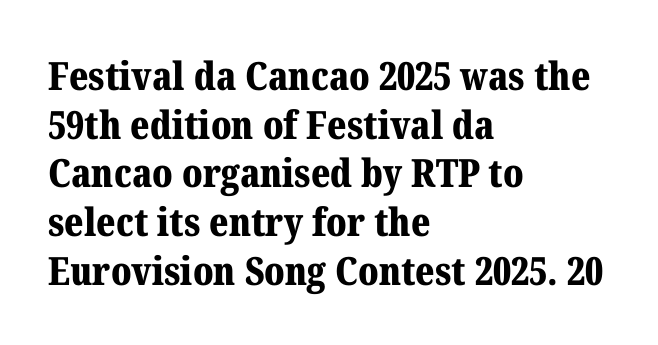
The glyphs are unaccompanied by any horizontal stroke below them. Little horizontal feet cap the strokes, marking this as serif type. These words are printed bold, with thick strokes throughout. The letters stand straight up with perfectly vertical stems. Do the characters align in a grid? No, the font is proportional. These lines stack with their left ends in a neat column.
